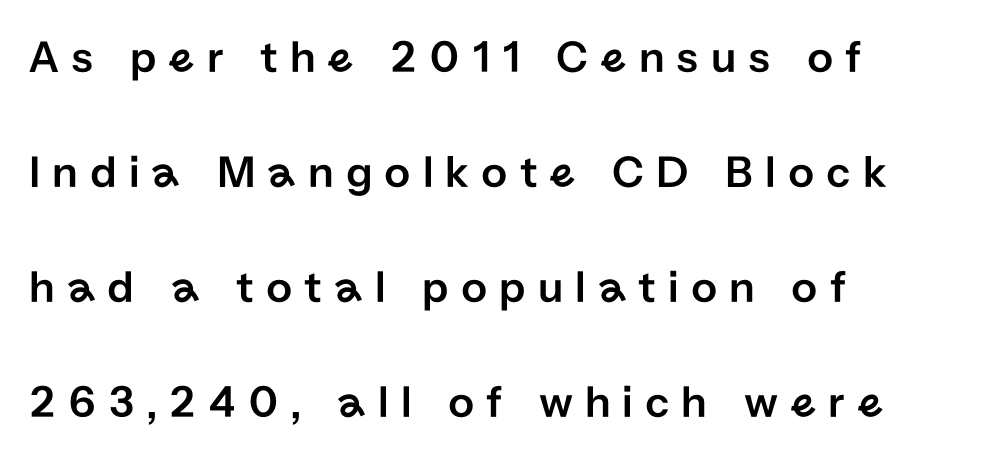
{"serif": "no", "italic": "no", "width": "normal", "stroke_contrast": "low", "x_height": "medium", "monospaced": "no", "underline": "no", "align": "left", "line_spacing": "loose", "line_spacing_ratio": 2.5, "letter_spacing": "wide", "letter_spacing_em": 0.26, "glyph_px": 46}
